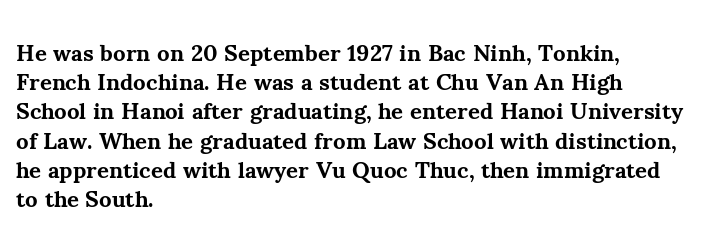
Q: Is the text bold? A: Yes.
Q: Is the text italic (slanted)? A: No, it is upright.
Q: Is the text underlined? A: No.
Q: How is the paragraph aligned? A: Left-aligned.
Q: Is the spacing between letters normal or unusually wide? A: Normal.
Q: Is the spacing between lines tight, normal or loose? A: Normal.
